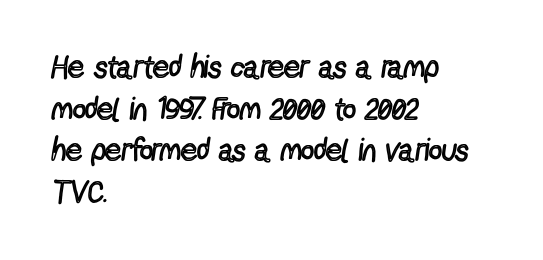
{"serif": "no", "bold": "no", "weight": "regular", "width": "condensed", "x_height": "medium", "monospaced": "no", "underline": "no", "align": "left", "line_spacing": "normal", "line_spacing_ratio": 1.3, "letter_spacing": "normal", "letter_spacing_em": 0.0, "glyph_px": 32}
